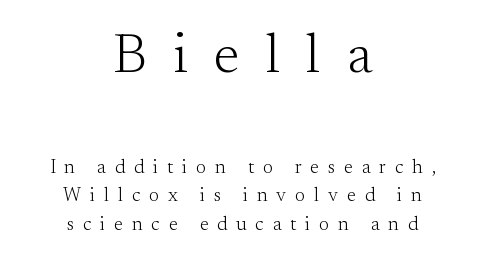
Scale decreases going downward across the two blocks. Think of a printed novel: that variable character pitch is what you see here. Check under the words: just untouched page. Look at the bottom of the vertical strokes: they flare into serifs here. Regular leading. Typeset on center — no edge is straight.
